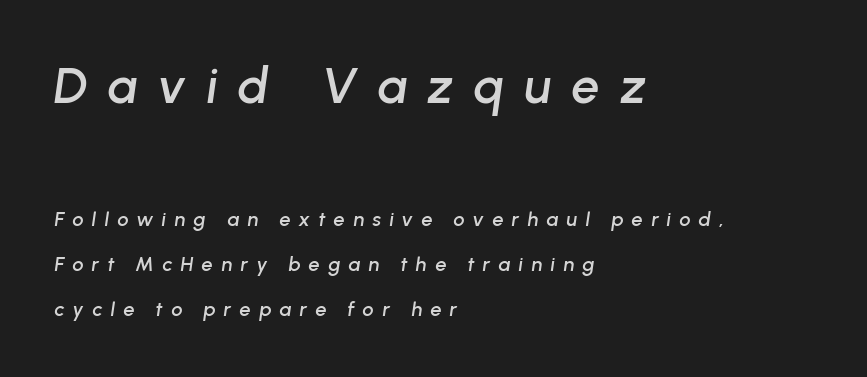
{"italic": "yes", "lean": "right", "slant_degrees": 8, "width": "normal", "stroke_contrast": "low", "x_height": "medium", "monospaced": "no", "underline": "no", "align": "left", "line_spacing": "loose", "line_spacing_ratio": 2.25, "letter_spacing": "wide", "letter_spacing_em": 0.41, "larger_block": "first", "size_ratio": 2.5, "glyph_px": 50}
